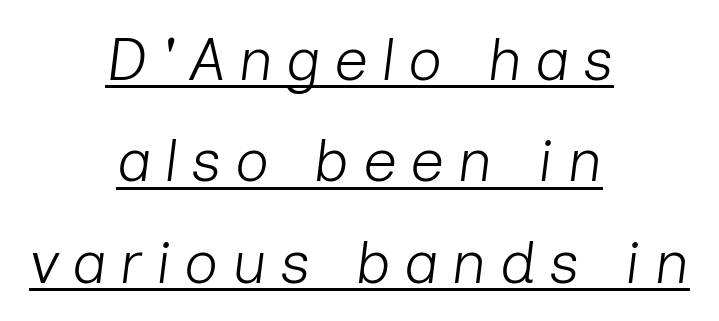
Q: Is the text bold? A: No.
Q: Is the text italic (slanted)? A: Yes, it leans right by about 7 degrees.
Q: Is the text underlined? A: Yes.
Q: How is the paragraph aligned? A: Centered.
Q: Is the spacing between letters normal or unusually wide? A: Unusually wide.
Q: Is the spacing between lines tight, normal or loose? A: Normal.
Q: Width (condensed, normal, or wide)? A: Normal.
Q: Stroke contrast? A: Low.
Q: x-height? A: Medium.
Q: Monospaced? A: No.
